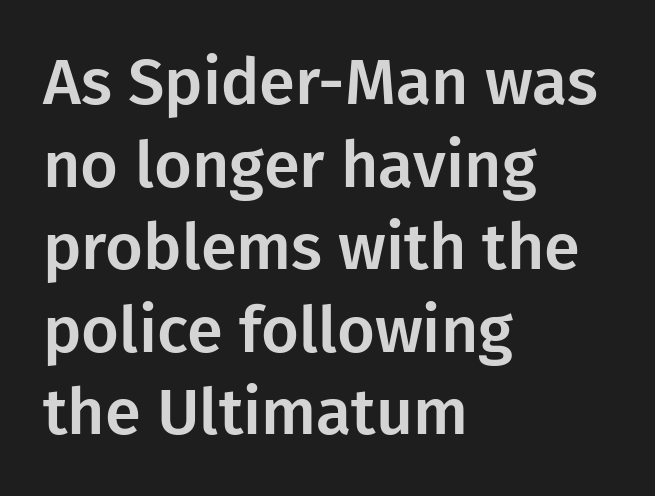
Q: Is the text italic (slanted)? A: No, it is upright.
Q: Is the typeface a serif or a sans-serif typeface? A: Sans-serif.
Q: Is the text underlined? A: No.
Q: How is the paragraph aligned? A: Left-aligned.
Q: Is the spacing between letters normal or unusually wide? A: Normal.
Q: Is the spacing between lines tight, normal or loose? A: Normal.
Q: Width (condensed, normal, or wide)? A: Normal.
Q: Stroke contrast? A: Low.
Q: x-height? A: Medium.
Q: Monospaced? A: No.
